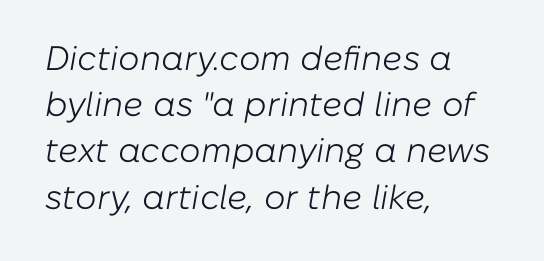
{"italic": "yes", "lean": "right", "slant_degrees": 10, "bold": "no", "weight": "light", "width": "normal", "stroke_contrast": "low", "x_height": "medium", "monospaced": "no", "underline": "no", "align": "left", "line_spacing": "normal", "line_spacing_ratio": 1.36, "letter_spacing": "normal", "letter_spacing_em": 0.0, "glyph_px": 34}
